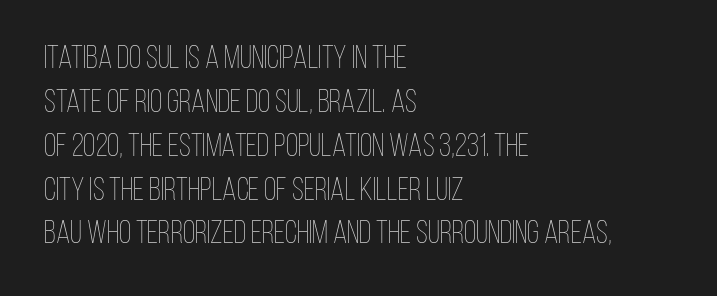
Q: Is the text bold? A: No.
Q: Is the text italic (slanted)? A: No, it is upright.
Q: Is the text underlined? A: No.
Q: How is the paragraph aligned? A: Left-aligned.
Q: Is the spacing between letters normal or unusually wide? A: Normal.
Q: Is the spacing between lines tight, normal or loose? A: Normal.
Q: Width (condensed, normal, or wide)? A: Condensed.
Q: Stroke contrast? A: Low.
Q: x-height? A: Large.
Q: Monospaced? A: No.
